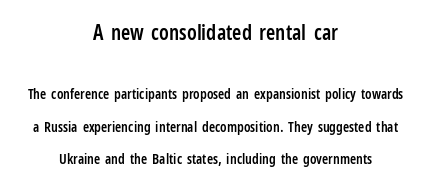
{"italic": "no", "bold": "semi", "underline": "no", "align": "center", "line_spacing": "loose", "line_spacing_ratio": 2.34, "letter_spacing": "normal", "letter_spacing_em": 0.0, "larger_block": "first", "size_ratio": 1.5, "glyph_px": 21}
